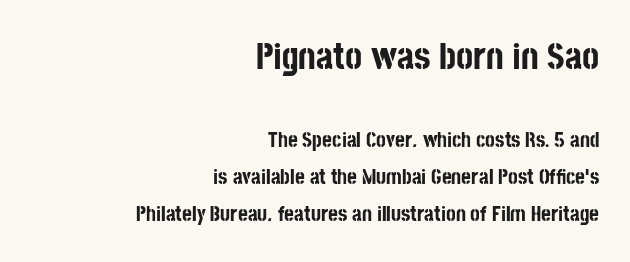
{"serif": "no", "italic": "no", "bold": "yes", "weight": "bold", "width": "condensed", "stroke_contrast": "low", "x_height": "large", "monospaced": "no", "underline": "no", "align": "right", "line_spacing_ratio": 1.75, "letter_spacing": "normal", "letter_spacing_em": 0.0, "larger_block": "first", "size_ratio": 1.76, "glyph_px": 37}
